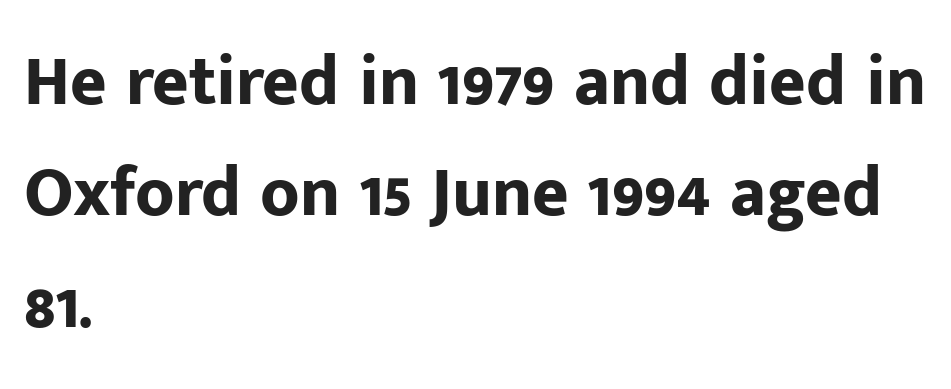
Q: Is the text bold? A: Yes.
Q: Is the text italic (slanted)? A: No, it is upright.
Q: Is the typeface a serif or a sans-serif typeface? A: Sans-serif.
Q: Is the text underlined? A: No.
Q: How is the paragraph aligned? A: Left-aligned.
Q: Is the spacing between letters normal or unusually wide? A: Normal.
Q: Is the spacing between lines tight, normal or loose? A: Normal.
Q: Width (condensed, normal, or wide)? A: Normal.
Q: Stroke contrast? A: Low.
Q: x-height? A: Medium.
Q: Monospaced? A: No.
